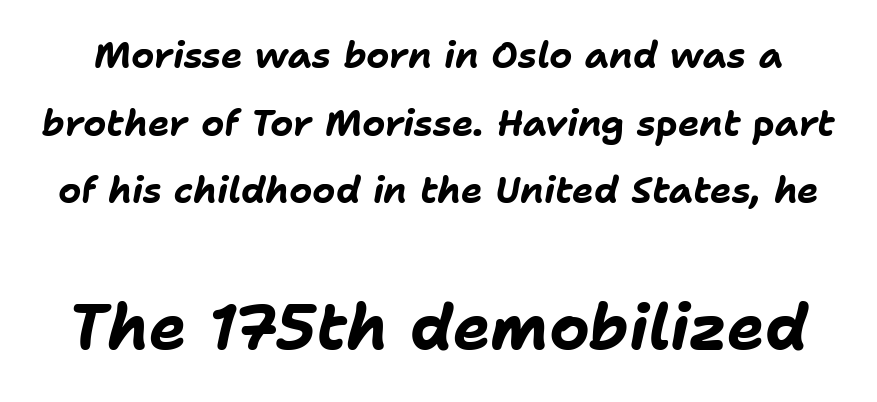
The image shows 63 px bold type, italic (leaning right); set line spacing 1.88x, normal letter spacing, not underlined; the second (bottom) block is 1.75x larger; low stroke contrast and a medium x-height.
